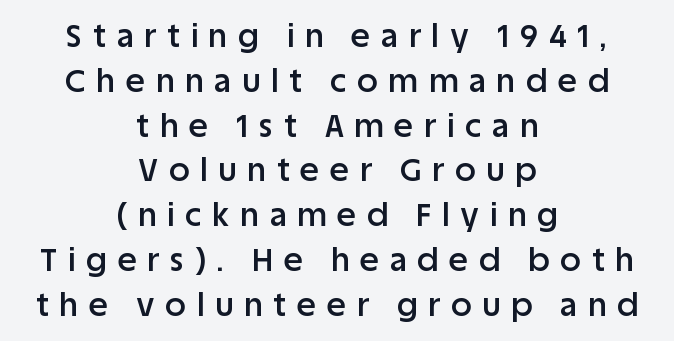
The image shows 32 px semibold sans-serif type, upright; set centered, normal line spacing (1.4x), unusually wide letter spacing (+0.34 em), not underlined; low stroke contrast and a large x-height.
